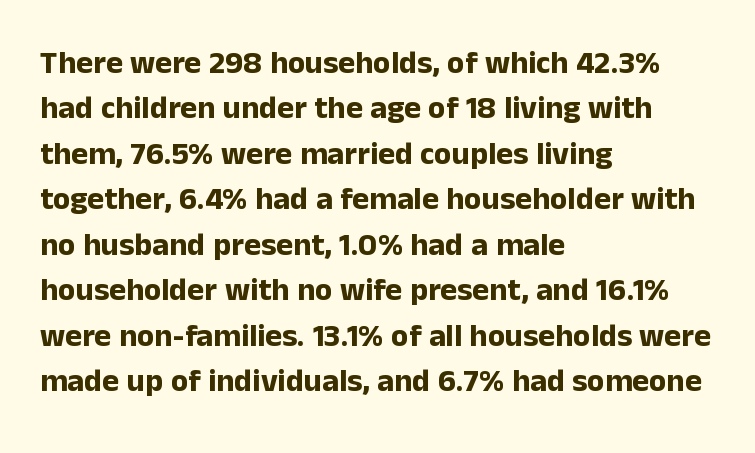
The image shows 32 px bold sans-serif type, upright; set left-aligned, normal line spacing (1.42x), normal letter spacing, not underlined; low stroke contrast and a medium x-height.
